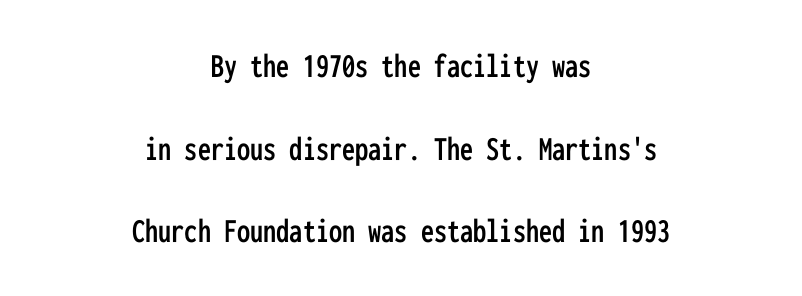
The image shows 35 px condensed sans-serif type, upright, monospaced; set centered, loose line spacing (2.36x), normal letter spacing, not underlined; low stroke contrast and a medium x-height.
